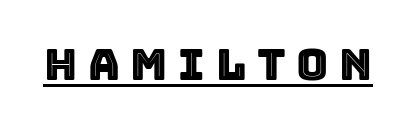
The type is letterspaced generously, with wide tracking. Each letter keeps its own natural width here, so spacing adapts to shape. The lettering holds an erect, upright posture throughout. Decoration check: the copy is underlined.
